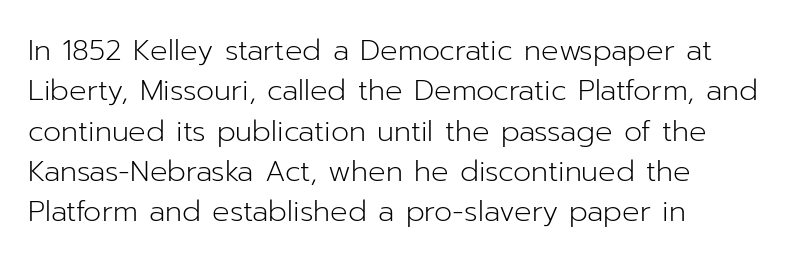
{"serif": "no", "italic": "no", "bold": "no", "weight": "light", "width": "normal", "stroke_contrast": "low", "x_height": "medium", "monospaced": "no", "underline": "no", "align": "left", "line_spacing": "normal", "line_spacing_ratio": 1.39, "letter_spacing": "normal", "letter_spacing_em": 0.0, "glyph_px": 29}
